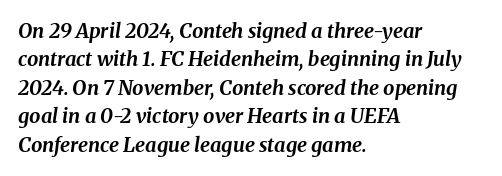
Quick note: interline space is typical. Students, note that the glyphs here touch the page at normal intervals. In terms of posture, this sample is oblique. The rendering uses a bold face; every stroke is thick and dark. The baseline area is clear.
